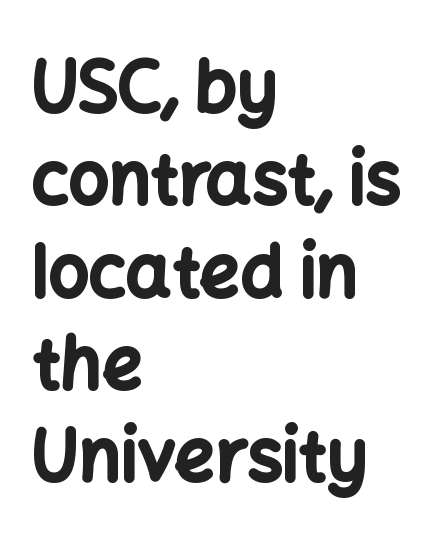
Q: Is the text bold? A: Yes.
Q: Is the text italic (slanted)? A: No, it is upright.
Q: Is the typeface a serif or a sans-serif typeface? A: Sans-serif.
Q: Is the text underlined? A: No.
Q: How is the paragraph aligned? A: Left-aligned.
Q: Is the spacing between letters normal or unusually wide? A: Normal.
Q: Is the spacing between lines tight, normal or loose? A: Normal.
Q: Width (condensed, normal, or wide)? A: Normal.
Q: Stroke contrast? A: Low.
Q: x-height? A: Medium.
Q: Monospaced? A: No.
